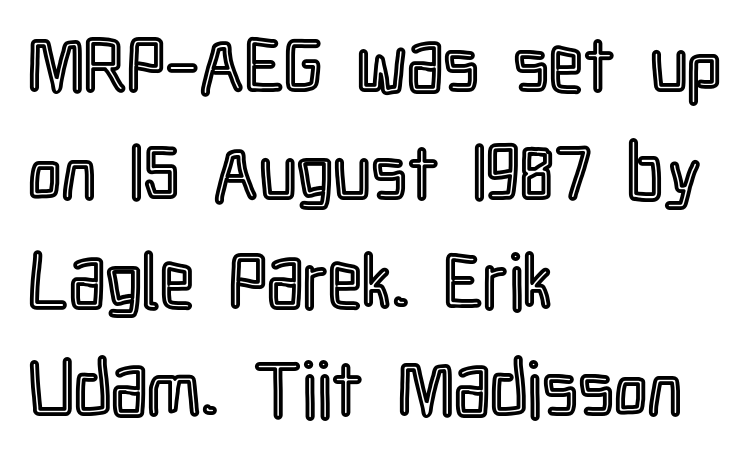
Q: Is the text italic (slanted)? A: No, it is upright.
Q: Is the text underlined? A: No.
Q: How is the paragraph aligned? A: Left-aligned.
Q: Is the spacing between letters normal or unusually wide? A: Normal.
Q: Is the spacing between lines tight, normal or loose? A: Normal.
Q: Width (condensed, normal, or wide)? A: Condensed.
Q: x-height? A: Medium.
Q: Monospaced? A: No.
